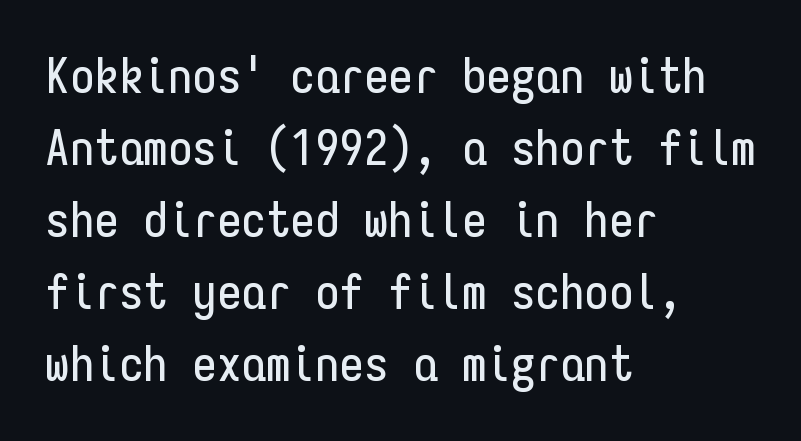
The image shows 49 px condensed sans-serif type, upright, monospaced; set left-aligned, normal line spacing (1.47x), normal letter spacing, not underlined; low stroke contrast and a medium x-height.
